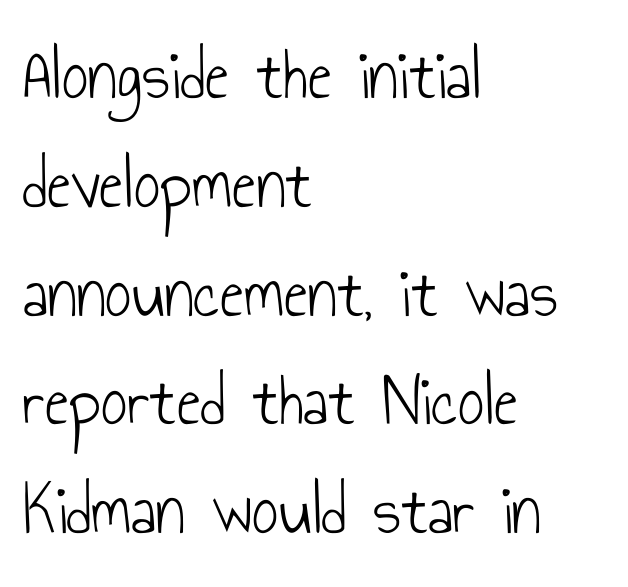
This is the regular roman posture of the typeface. Glyph-to-glyph distance matches everyday printed text. Line beginnings align vertically; line endings do not. Font category for this specimen: sans-serif. These lines sit exactly where default settings would place them.
